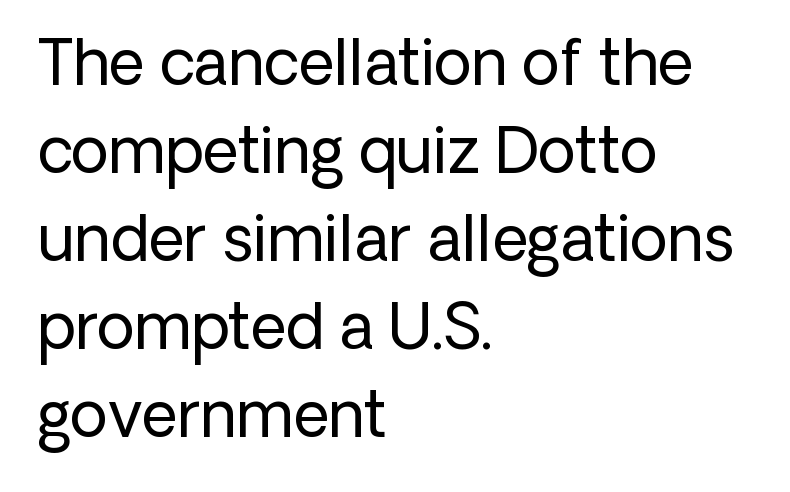
The image shows 62 px regular-weight sans-serif type, upright; set left-aligned, normal line spacing (1.42x), normal letter spacing, not underlined; low stroke contrast and a medium x-height.
